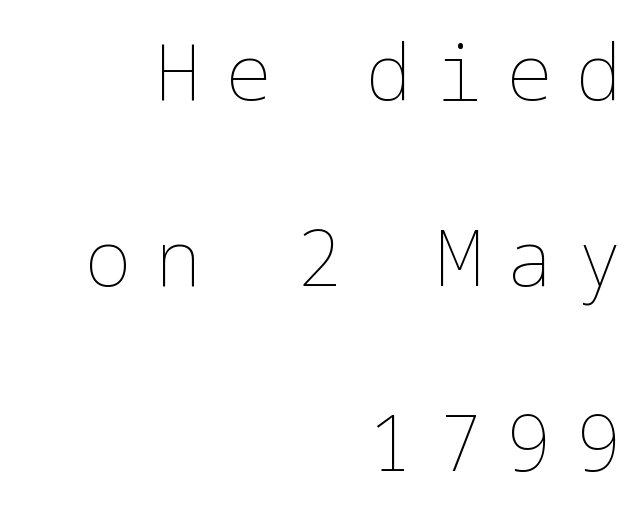
Q: Is the text bold? A: No.
Q: Is the text italic (slanted)? A: No, it is upright.
Q: Is the text underlined? A: No.
Q: How is the paragraph aligned? A: Right-aligned.
Q: Is the spacing between letters normal or unusually wide? A: Unusually wide.
Q: Is the spacing between lines tight, normal or loose? A: Loose.
Q: Width (condensed, normal, or wide)? A: Normal.
Q: Stroke contrast? A: Low.
Q: x-height? A: Medium.
